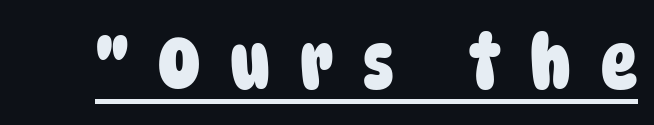
Every word sits above its own underline. The characters display no serif detailing; their extremities are plain. The sample has been set heavy, in full bold. Do the characters align in a grid? No, the font is proportional.
